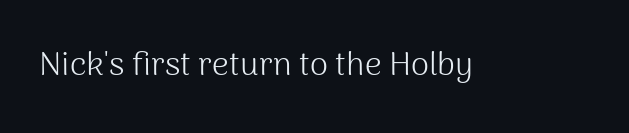
Q: Is the text bold? A: No.
Q: Is the text italic (slanted)? A: No, it is upright.
Q: Is the typeface a serif or a sans-serif typeface? A: Sans-serif.
Q: Is the text underlined? A: No.
Q: Is the spacing between letters normal or unusually wide? A: Normal.
Q: Width (condensed, normal, or wide)? A: Normal.
Q: Stroke contrast? A: Medium.
Q: x-height? A: Medium.
Q: Monospaced? A: No.
